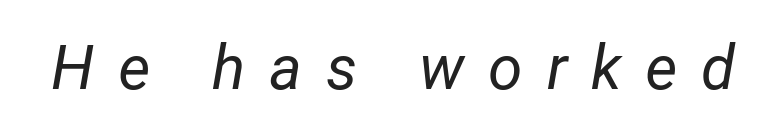
The image shows 62 px regular-weight type, italic (leaning right); set unusually wide letter spacing (+0.38 em), not underlined; low stroke contrast and a medium x-height.
